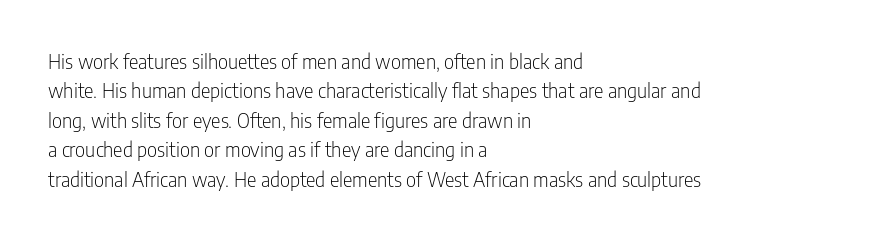
Q: Is the text bold? A: No.
Q: Is the text italic (slanted)? A: No, it is upright.
Q: Is the text underlined? A: No.
Q: How is the paragraph aligned? A: Left-aligned.
Q: Is the spacing between letters normal or unusually wide? A: Normal.
Q: Is the spacing between lines tight, normal or loose? A: Normal.
